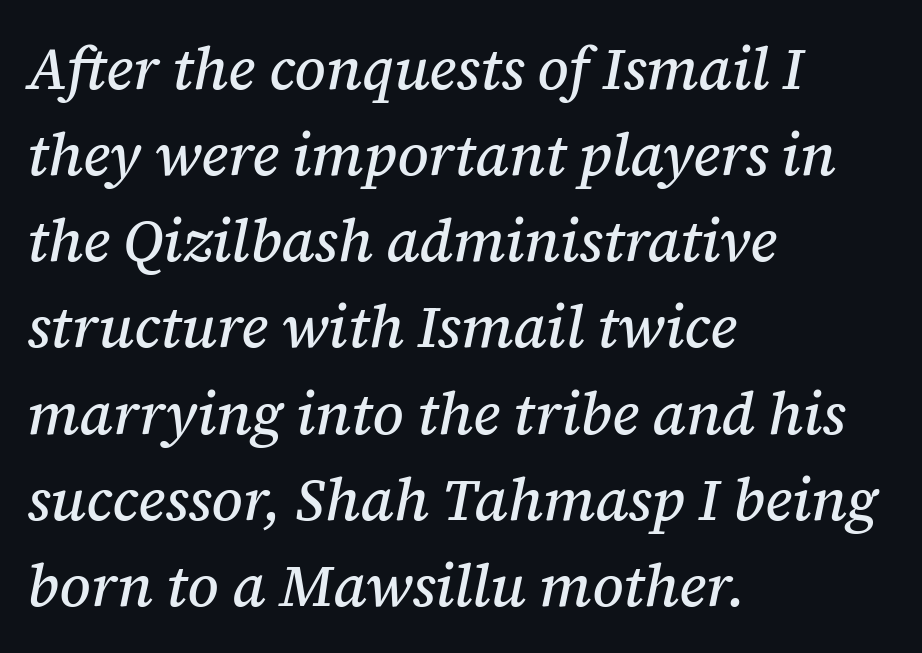
{"serif": "yes", "italic": "yes", "lean": "right", "slant_degrees": 12, "width": "normal", "stroke_contrast": "medium", "x_height": "medium", "monospaced": "no", "underline": "no", "align": "left", "line_spacing": "normal", "line_spacing_ratio": 1.46, "letter_spacing": "normal", "letter_spacing_em": 0.0, "glyph_px": 59}
